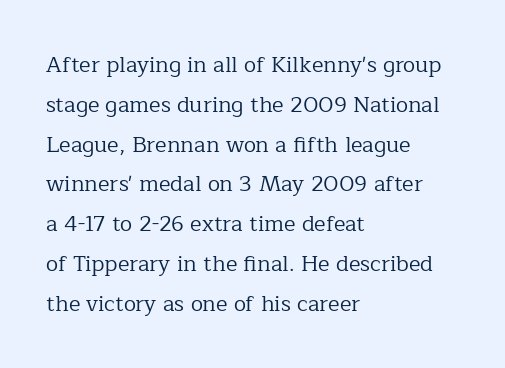
{"italic": "no", "bold": "no", "underline": "no", "align": "left", "line_spacing_ratio": 1.81, "letter_spacing": "normal", "letter_spacing_em": 0.0, "glyph_px": 22}
